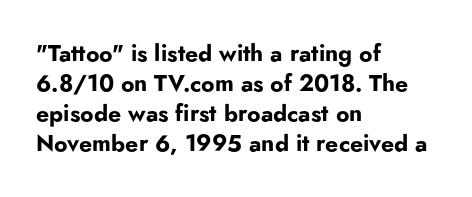
Q: Is the text bold? A: Yes.
Q: Is the text italic (slanted)? A: No, it is upright.
Q: Is the text underlined? A: No.
Q: How is the paragraph aligned? A: Left-aligned.
Q: Is the spacing between letters normal or unusually wide? A: Normal.
Q: Is the spacing between lines tight, normal or loose? A: Normal.
